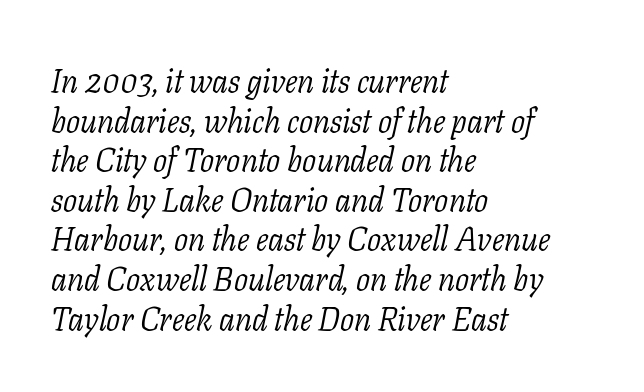
Q: Is the text bold? A: No.
Q: Is the text italic (slanted)? A: Yes, it leans right by about 11 degrees.
Q: Is the typeface a serif or a sans-serif typeface? A: Serif.
Q: Is the text underlined? A: No.
Q: How is the paragraph aligned? A: Left-aligned.
Q: Is the spacing between letters normal or unusually wide? A: Normal.
Q: Width (condensed, normal, or wide)? A: Normal.
Q: Stroke contrast? A: Low.
Q: x-height? A: Medium.
Q: Monospaced? A: No.
